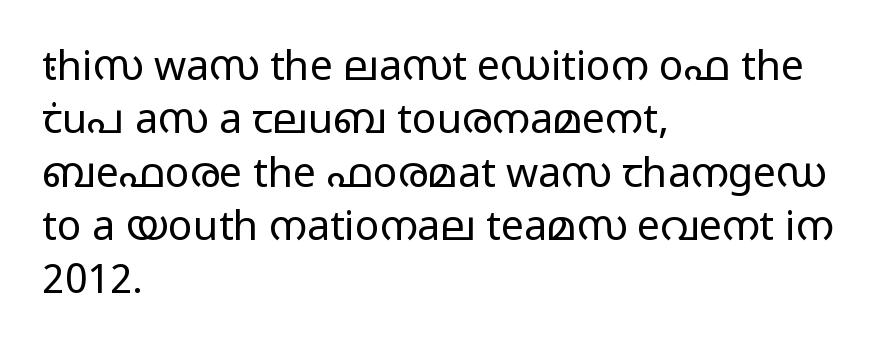
Varying glyph widths throughout — classic text-font behaviour. Check where the strokes stop: nothing finishes them off — pure sans. Letter spacing: default. Stems here are at most as thick as an everyday book face. Is the block centered? No — it sits flush against the left margin.
